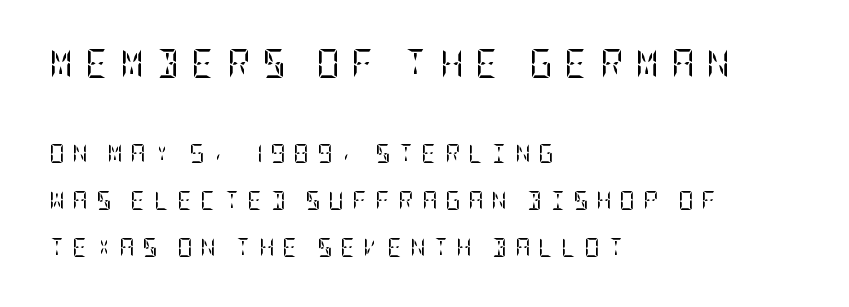
Q: Is the text bold? A: No.
Q: Is the text italic (slanted)? A: No, it is upright.
Q: Is the typeface a serif or a sans-serif typeface? A: Serif.
Q: Is the text underlined? A: No.
Q: How is the paragraph aligned? A: Left-aligned.
Q: Is the spacing between letters normal or unusually wide? A: Unusually wide.
Q: Is the spacing between lines tight, normal or loose? A: Loose.
Q: Which block of text is set in a larger size, the first (top) or the second (bottom)? A: The first (top) one.
Q: Width (condensed, normal, or wide)? A: Condensed.
Q: Stroke contrast? A: Low.
Q: x-height? A: Large.
